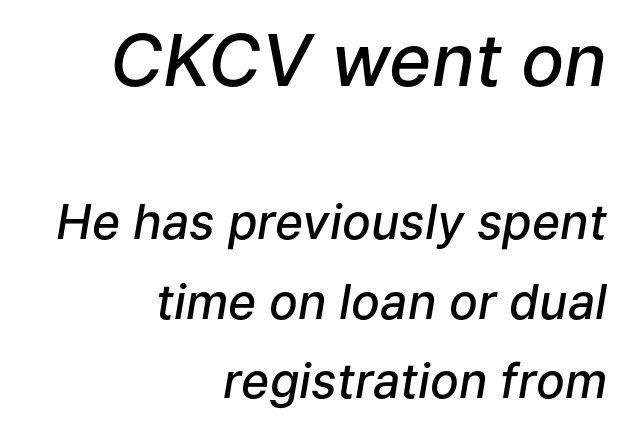
Q: Is the text bold? A: Semi-bold.
Q: Is the text italic (slanted)? A: Yes, it leans right by about 9 degrees.
Q: Is the text underlined? A: No.
Q: How is the paragraph aligned? A: Right-aligned.
Q: Is the spacing between letters normal or unusually wide? A: Normal.
Q: Is the spacing between lines tight, normal or loose? A: Normal.
Q: Which block of text is set in a larger size, the first (top) or the second (bottom)? A: The first (top) one.
Q: Width (condensed, normal, or wide)? A: Normal.
Q: Stroke contrast? A: Low.
Q: x-height? A: Medium.
Q: Monospaced? A: No.
